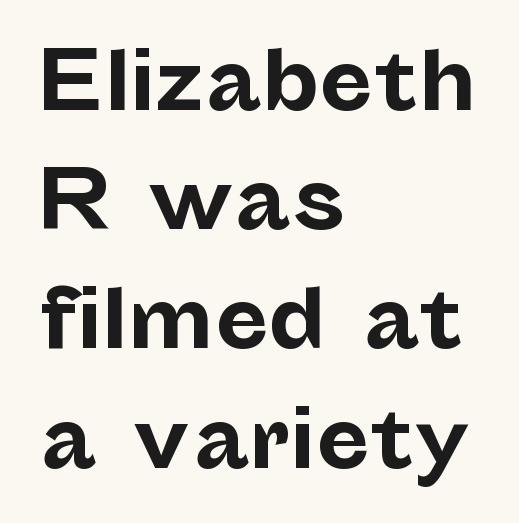
{"serif": "no", "italic": "no", "bold": "yes", "weight": "bold", "width": "normal", "stroke_contrast": "low", "x_height": "medium", "monospaced": "no", "underline": "no", "align": "left", "line_spacing": "normal", "line_spacing_ratio": 1.49, "letter_spacing": "normal", "letter_spacing_em": 0.0, "glyph_px": 80}
